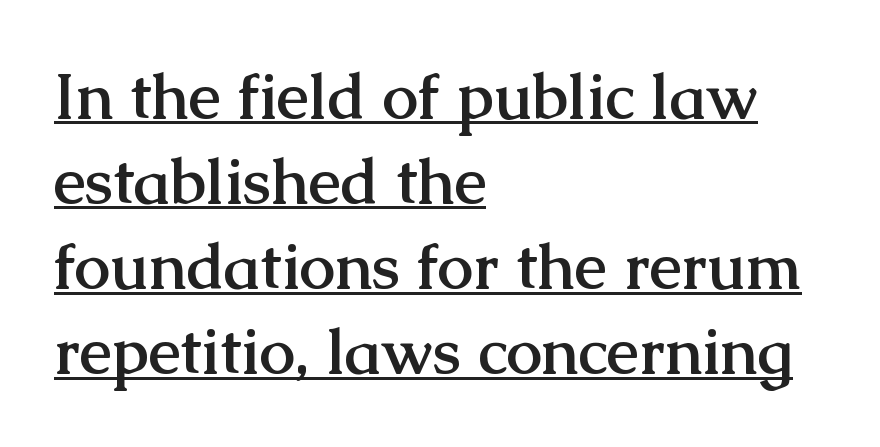
Font category for this specimen: serif. The type sits square on the baseline with zero lean. You'd pick this weight for a headline — it's a proper bold. Underlined type. Spacing verdict: proportional, widths tailored to each character. Line spacing here is normal.
